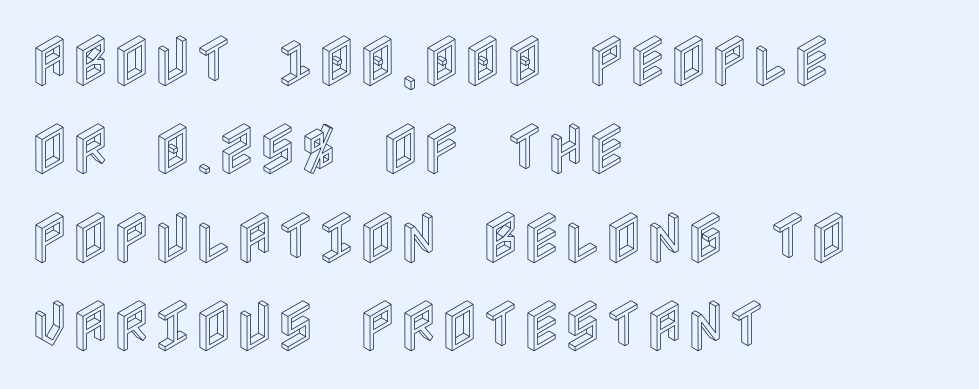
{"italic": "no", "width": "condensed", "x_height": "large", "underline": "no", "align": "left", "line_spacing": "normal", "line_spacing_ratio": 1.58, "letter_spacing": "normal", "letter_spacing_em": 0.0, "glyph_px": 56}
